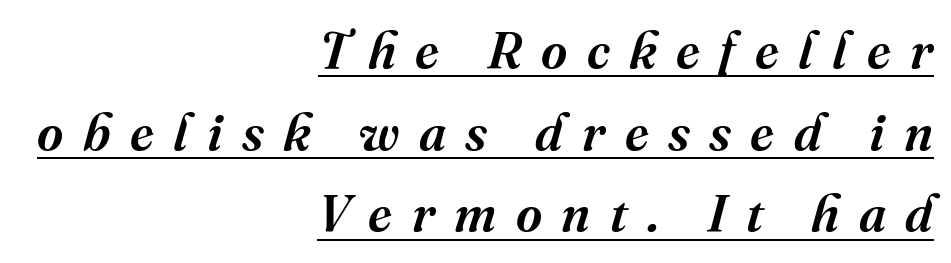
{"serif": "yes", "italic": "yes", "lean": "right", "slant_degrees": 16, "width": "normal", "stroke_contrast": "medium", "x_height": "medium", "monospaced": "no", "underline": "yes", "align": "right", "line_spacing": "normal", "line_spacing_ratio": 1.6, "letter_spacing": "wide", "letter_spacing_em": 0.38, "glyph_px": 51}
